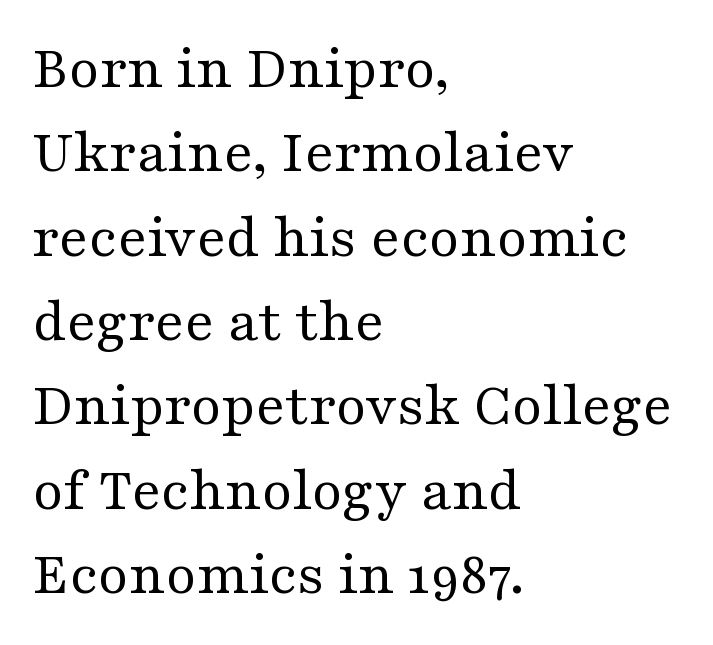
The image shows 62 px regular-weight, wide serif type, upright; set left-aligned, normal line spacing (1.36x), normal letter spacing, not underlined; medium stroke contrast and a medium x-height.
